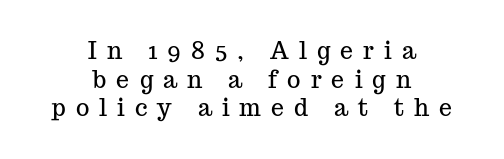
The image shows 23 px text type, upright; set centered, normal line spacing (1.25x), unusually wide letter spacing (+0.44 em), not underlined.
